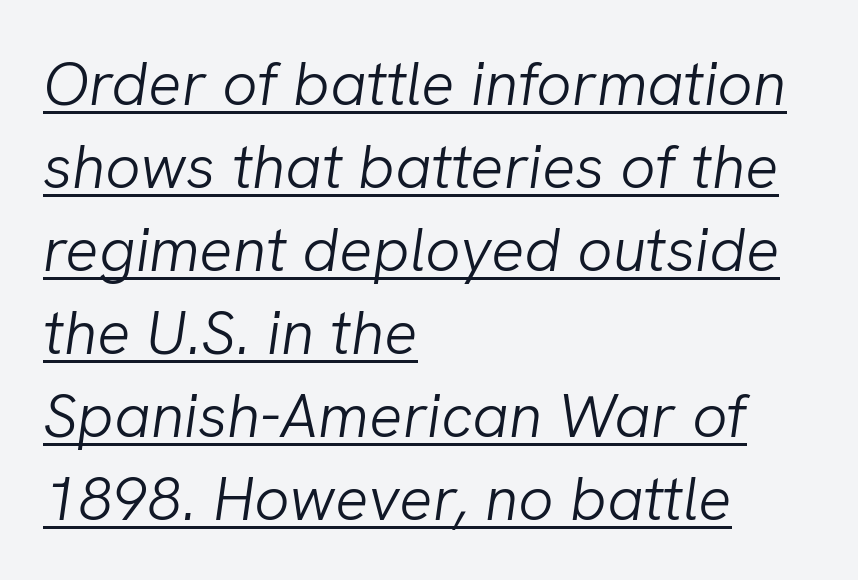
The image shows 62 px light type, italic (leaning right); set left-aligned, normal line spacing (1.34x), normal letter spacing, underlined; low stroke contrast and a medium x-height.
